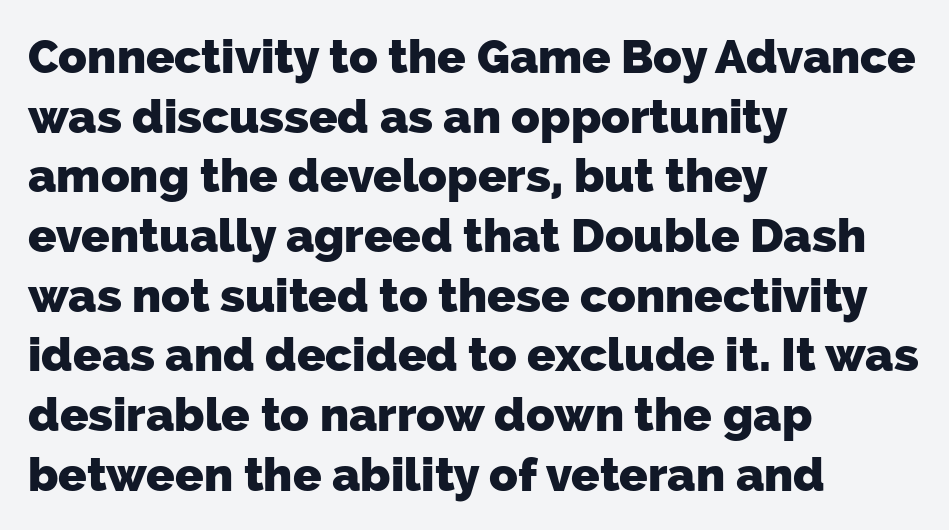
{"serif": "no", "bold": "yes", "weight": "heavy", "width": "normal", "stroke_contrast": "low", "x_height": "medium", "monospaced": "no", "underline": "no", "align": "left", "line_spacing": "normal", "line_spacing_ratio": 1.27, "letter_spacing": "normal", "letter_spacing_em": 0.0, "glyph_px": 47}
